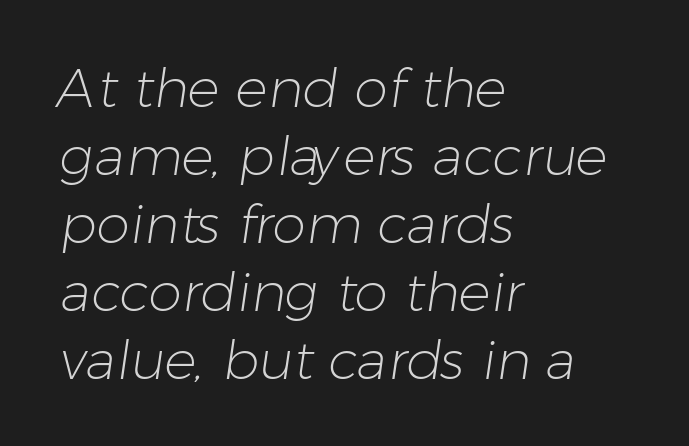
The text block is weighted toward the left margin, trailing off unevenly rightward. Type style note: lacks serifs. Short note: letters normally spaced. The space between consecutive lines is moderate.
